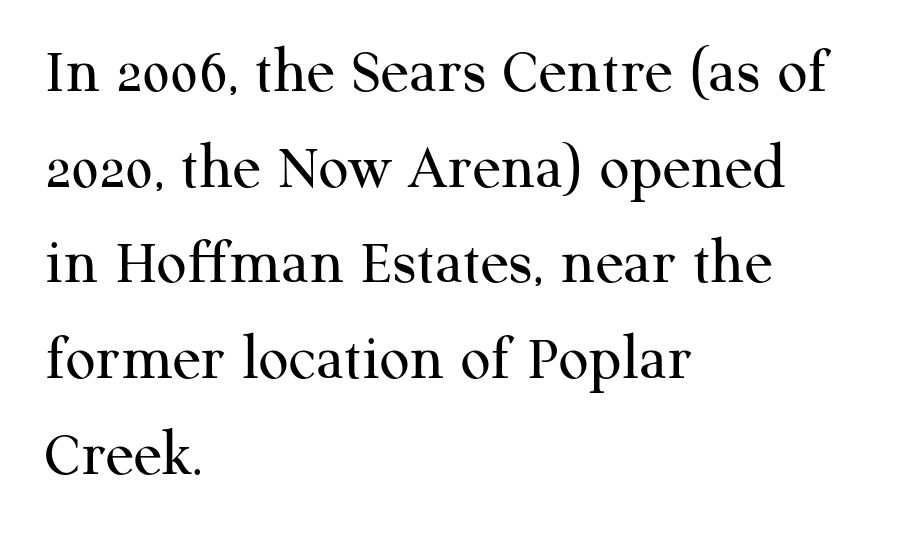
Is the block centered? No — it sits flush against the left margin. The cut favours lightness, reaching ordinary text weight at its darkest. The letters advance in unequal steps, a hallmark of proportional type. This block has exactly the height ordinary leading produces. A typesetter would label this face a serif.
